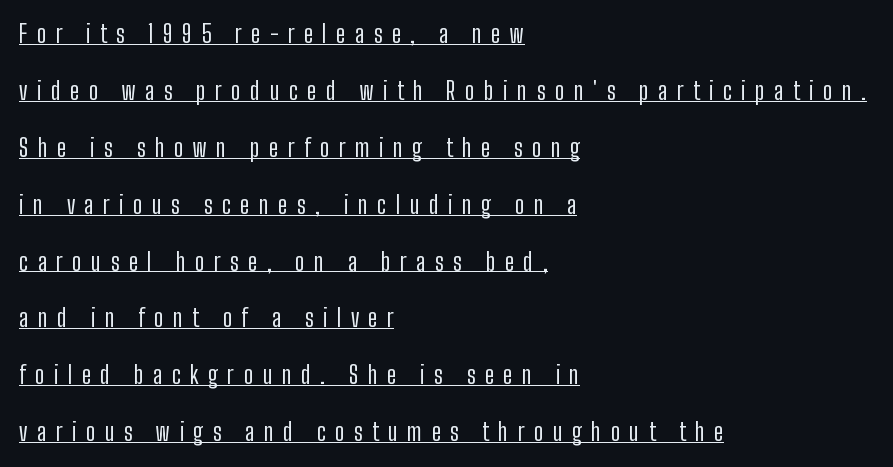
The image shows 24 px text type, upright; set left-aligned, loose line spacing (2.37x), unusually wide letter spacing (+0.39 em), underlined.
